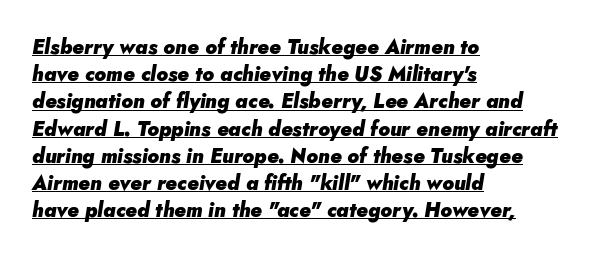
{"italic": "yes", "lean": "right", "slant_degrees": 5, "bold": "yes", "underline": "yes", "align": "left", "line_spacing": "normal", "line_spacing_ratio": 1.36, "letter_spacing": "normal", "letter_spacing_em": 0.0, "glyph_px": 20}
